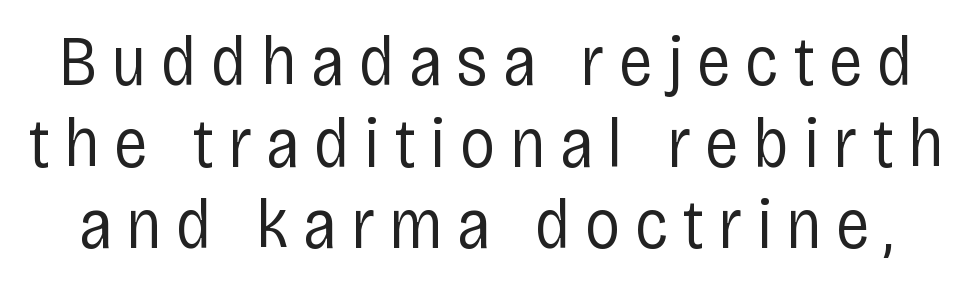
{"serif": "no", "italic": "no", "bold": "no", "weight": "regular", "width": "condensed", "stroke_contrast": "low", "x_height": "large", "monospaced": "no", "underline": "no", "line_spacing": "tight", "line_spacing_ratio": 1.15, "letter_spacing": "wide", "letter_spacing_em": 0.2, "glyph_px": 71}
